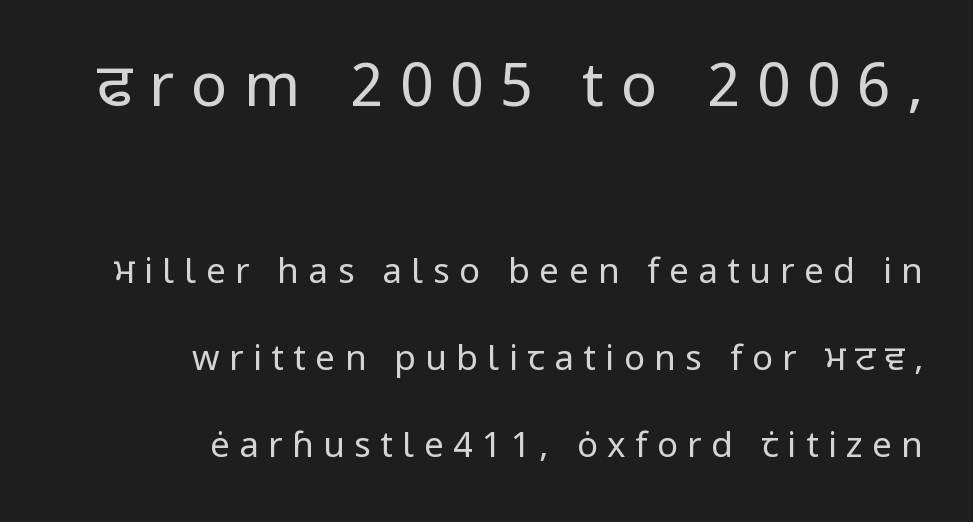
Type without underlining. Two sizes are in play, and the larger belongs to the first block. This sample is right-justified, so line beginnings fall wherever the words allow. Posture: upright roman. Letterform terminals end flat and unadorned throughout the passage. What's the leading like? Stretched, with rows far apart.
